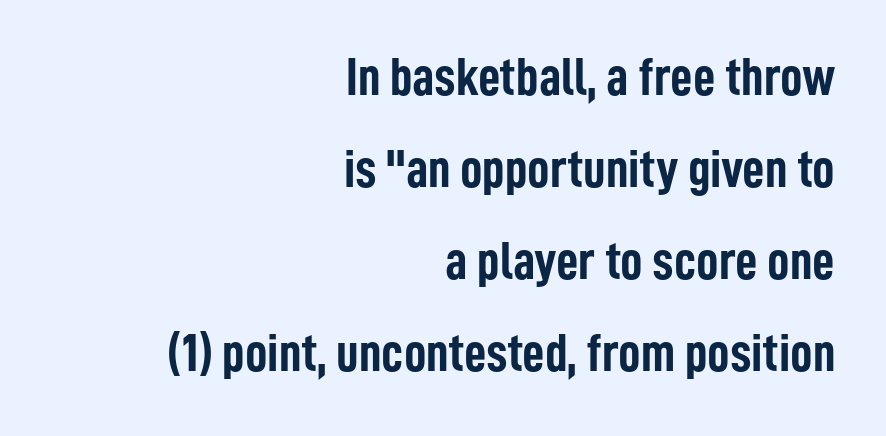
Q: Is the text bold? A: Yes.
Q: Is the text italic (slanted)? A: No, it is upright.
Q: Is the typeface a serif or a sans-serif typeface? A: Sans-serif.
Q: Is the text underlined? A: No.
Q: How is the paragraph aligned? A: Right-aligned.
Q: Is the spacing between letters normal or unusually wide? A: Normal.
Q: Is the spacing between lines tight, normal or loose? A: Normal.
Q: Width (condensed, normal, or wide)? A: Condensed.
Q: Stroke contrast? A: Low.
Q: x-height? A: Medium.
Q: Monospaced? A: No.
